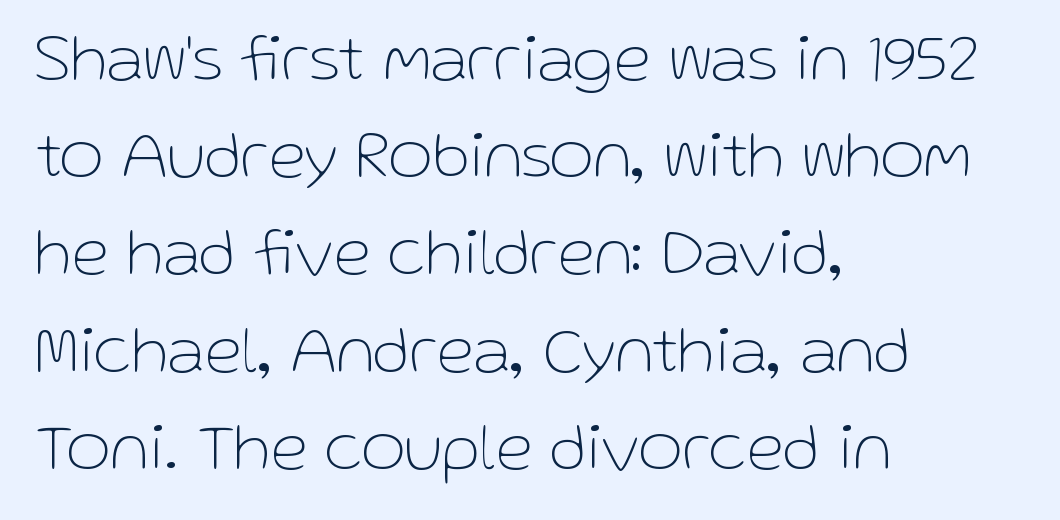
Q: Is the text bold? A: No.
Q: Is the text italic (slanted)? A: No, it is upright.
Q: Is the typeface a serif or a sans-serif typeface? A: Sans-serif.
Q: Is the text underlined? A: No.
Q: How is the paragraph aligned? A: Left-aligned.
Q: Is the spacing between letters normal or unusually wide? A: Normal.
Q: Is the spacing between lines tight, normal or loose? A: Normal.
Q: Width (condensed, normal, or wide)? A: Normal.
Q: Stroke contrast? A: Low.
Q: x-height? A: Medium.
Q: Monospaced? A: No.
